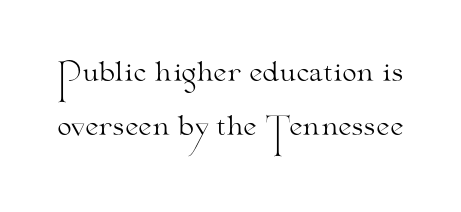
Q: Is the text bold? A: No.
Q: Is the text italic (slanted)? A: No, it is upright.
Q: Is the text underlined? A: No.
Q: Is the spacing between letters normal or unusually wide? A: Normal.
Q: Is the spacing between lines tight, normal or loose? A: Loose.
